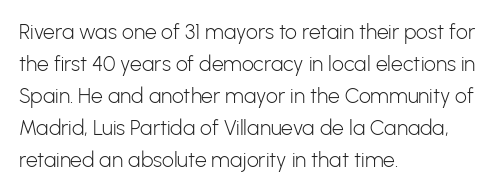
{"italic": "no", "bold": "no", "underline": "no", "align": "left", "line_spacing": "normal", "line_spacing_ratio": 1.52, "letter_spacing": "normal", "letter_spacing_em": 0.0, "glyph_px": 21}
